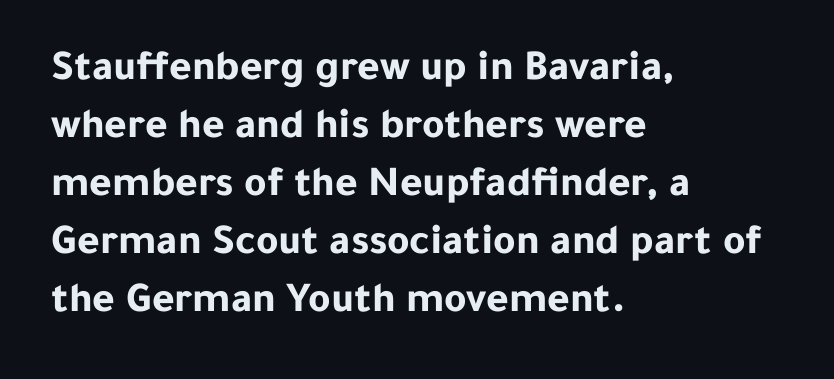
The face used here is proportionally spaced, like ordinary book or web type. Each line starts at the same left margin while the right side varies. Decoration check: the copy has no underline. Does the weight exceed regular? Yes, all the way to bold.
